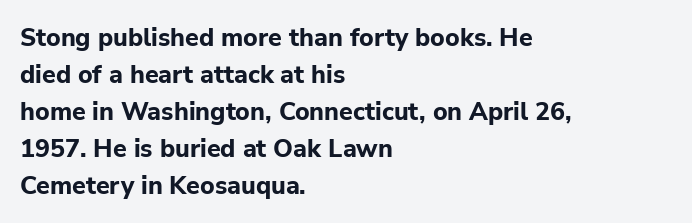
{"italic": "no", "bold": "yes", "underline": "no", "align": "left", "line_spacing": "normal", "line_spacing_ratio": 1.48, "letter_spacing": "normal", "letter_spacing_em": 0.0, "glyph_px": 25}
